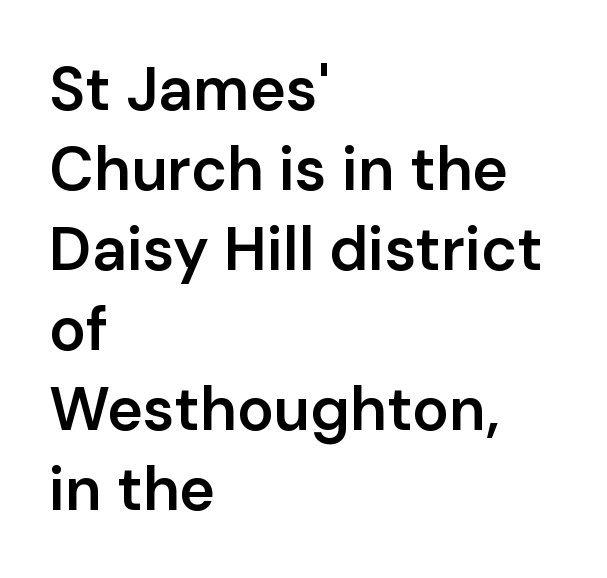
The rendering uses natural spacing where letterforms have individual widths. Every stem runs plumb, perpendicular to the baseline. This is sans-serif lettering, the kind often seen on screens and signage. Does extra space separate the letters? No, they use regular spacing. Where is the straight margin? On the left. A typesetter would call this leading conventional body-copy spacing.
